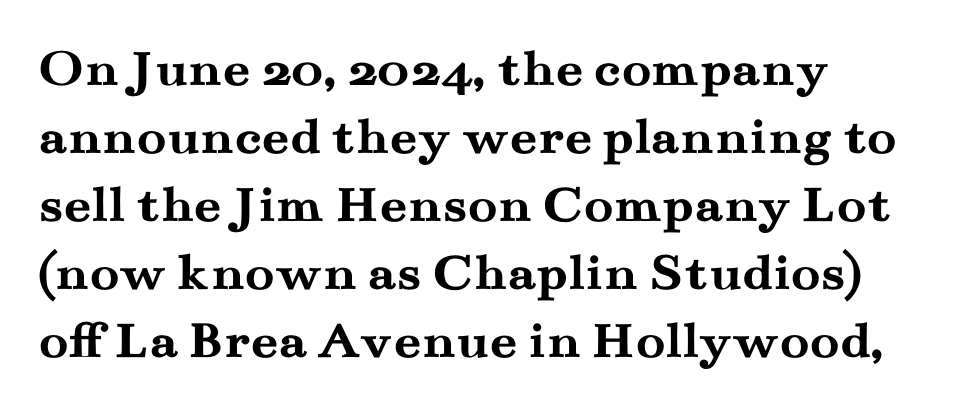
Q: Is the text bold? A: Yes.
Q: Is the text italic (slanted)? A: No, it is upright.
Q: Is the typeface a serif or a sans-serif typeface? A: Serif.
Q: Is the text underlined? A: No.
Q: How is the paragraph aligned? A: Left-aligned.
Q: Is the spacing between letters normal or unusually wide? A: Normal.
Q: Is the spacing between lines tight, normal or loose? A: Normal.
Q: Width (condensed, normal, or wide)? A: Wide.
Q: Stroke contrast? A: Medium.
Q: x-height? A: Small.
Q: Monospaced? A: No.
